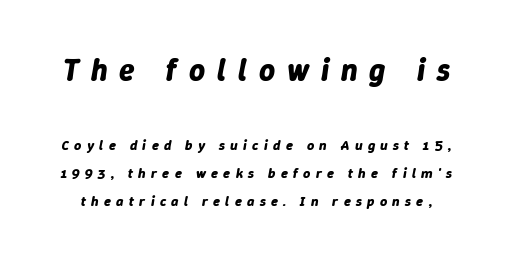
Look at the glyph heights: the upper group is clearly the bigger setting. The lines are spread far apart with generous leading. Glyph-to-glyph distance is far greater than everyday printed text. Looks like regular typesetting: each glyph gets only the width it needs. Emphasis-style slanted type is in use.
